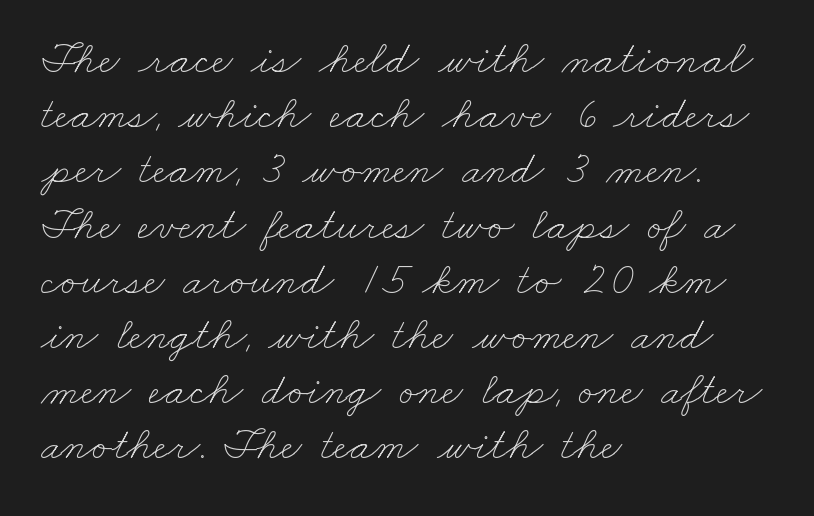
You could not count columns in this text — the font is proportionally spaced. The type is set solid horizontally, with unmodified tracking. Left-aligned paragraph, ragged on the right. The specimen omits any rule beneath the text block's lines. These glyphs show unthickened strokes, regular width or finer.
